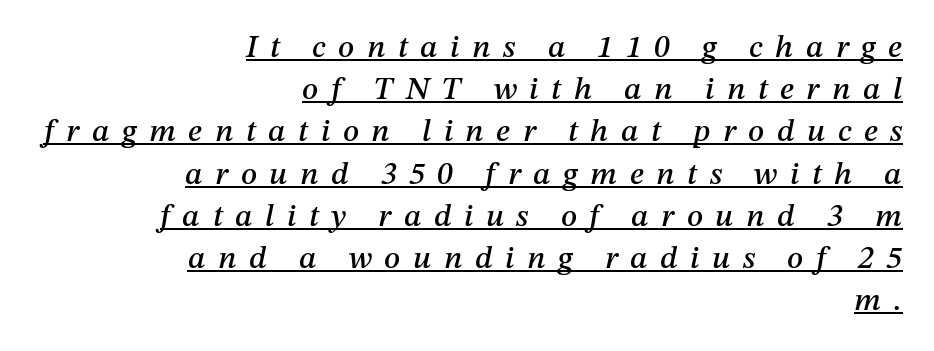
The image shows 32 px text type, italic (leaning right); set right-aligned, normal line spacing (1.32x), unusually wide letter spacing (+0.39 em), underlined; medium stroke contrast and a medium x-height.
